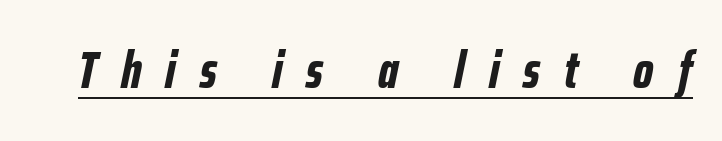
{"italic": "yes", "lean": "right", "slant_degrees": 12, "bold": "yes", "weight": "bold", "width": "condensed", "stroke_contrast": "low", "x_height": "medium", "monospaced": "no", "underline": "yes", "letter_spacing": "wide", "letter_spacing_em": 0.47, "glyph_px": 51}
